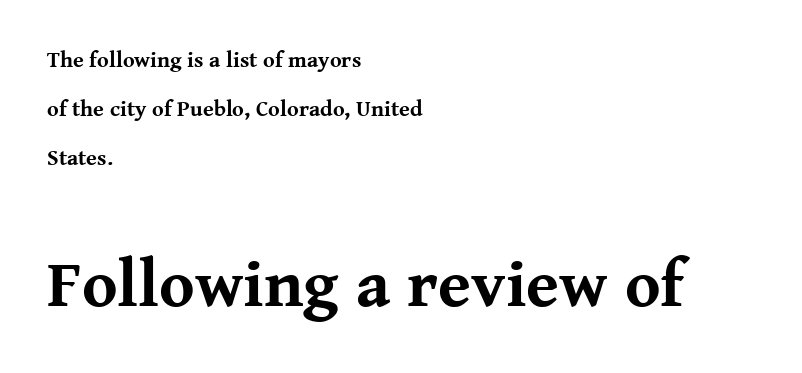
Whoever set this chose breathing room over compactness in the vertical rhythm. Observe the ordinary spacing: letters are neighbours, not strangers. This sample uses an upright cut, with every glyph sitting square on the baseline. Little horizontal feet cap the strokes, marking this as serif type.
